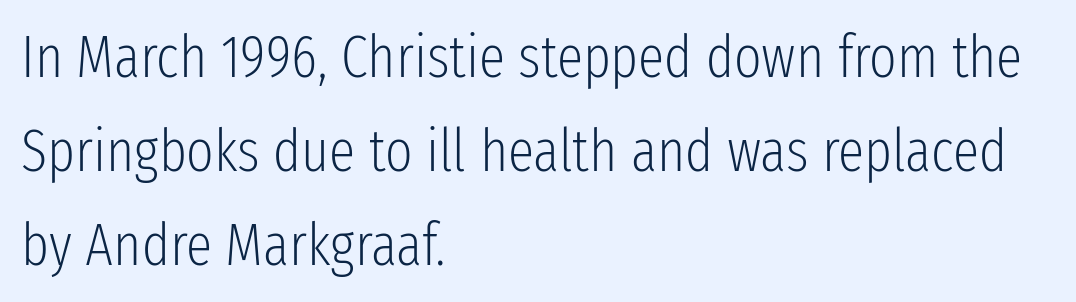
{"serif": "no", "italic": "no", "bold": "no", "weight": "light", "width": "condensed", "stroke_contrast": "low", "x_height": "medium", "monospaced": "no", "underline": "no", "align": "left", "line_spacing": "normal", "line_spacing_ratio": 1.59, "letter_spacing": "normal", "letter_spacing_em": 0.0, "glyph_px": 59}
